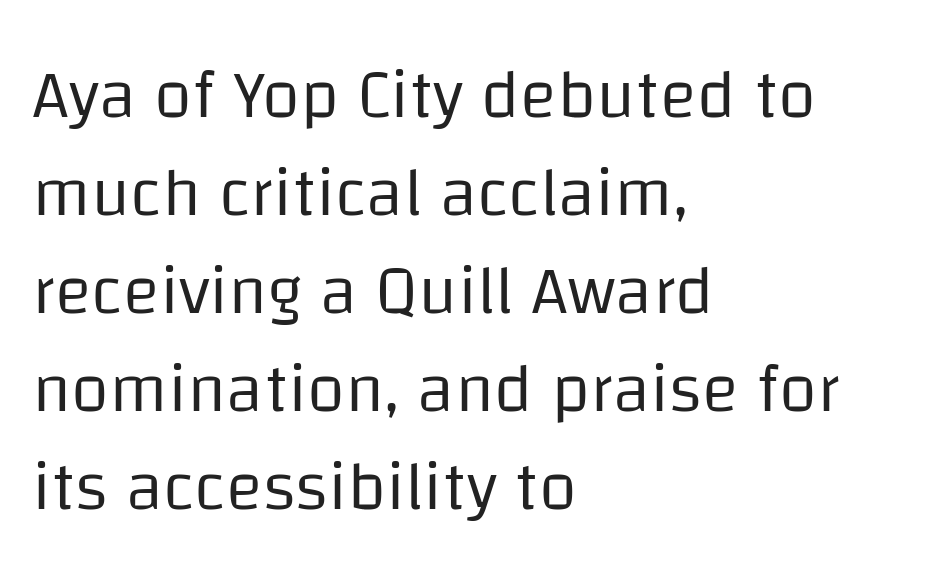
The gap between lines stays unmarked. Typographically, this falls in the sans-serif category. The line texture is even and compact thanks to regular tracking. Typeset ragged right — the left edge is the straight one. Looks like regular typesetting: each glyph gets only the width it needs.
